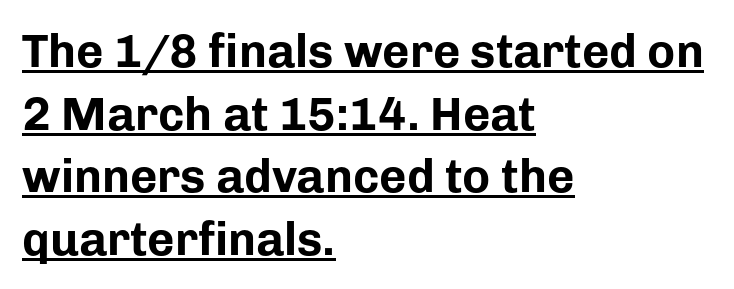
The image shows 47 px bold sans-serif type, upright; set left-aligned, normal line spacing (1.33x), normal letter spacing, underlined; low stroke contrast and a medium x-height.
